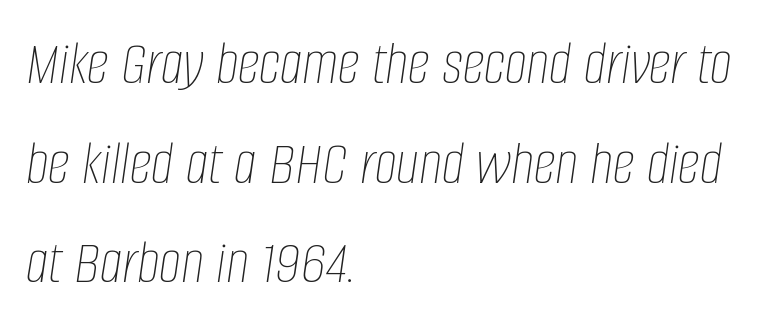
Horizontally, the lines are justified to the leading edge only. Is the type slanted? Yes — the strokes lean at a clear angle. If you measured baseline to baseline, you'd find a middling distance. Weight class: somewhere from thin through regular.
